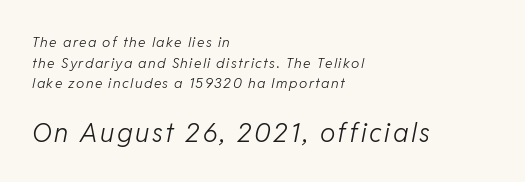
Regular leading. The block sitting lower on the canvas is the one with enlarged characters. Words float on clear page, feet unadorned. Unbolded letterforms with no extra heft. The passage shown leans; its letterforms are oblique.
